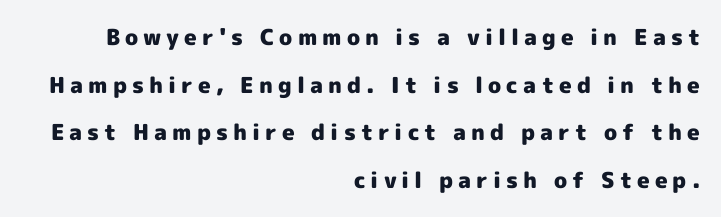
{"italic": "no", "bold": "yes", "underline": "no", "align": "right", "line_spacing": "loose", "line_spacing_ratio": 2.16, "letter_spacing": "wide", "letter_spacing_em": 0.23, "glyph_px": 22}
